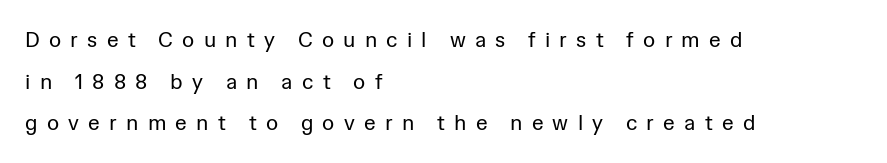
The gaps between neighbouring characters are conspicuously large. Casual observation: everything's shoved over to the left. Caption: face not bold, strokes unweighted. Vertically, the passage feels expansive, rows floating well apart. The axis of the letterforms is exactly vertical. The foot of each line stays bare and open.
